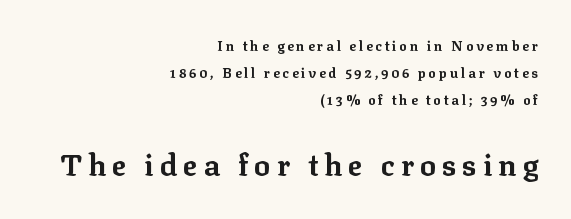
{"serif": "yes", "italic": "no", "bold": "yes", "weight": "bold", "width": "normal", "stroke_contrast": "low", "x_height": "medium", "monospaced": "no", "underline": "no", "align": "right", "line_spacing": "loose", "line_spacing_ratio": 1.94, "letter_spacing": "wide", "letter_spacing_em": 0.2, "larger_block": "second", "size_ratio": 2.14, "glyph_px": 30}
